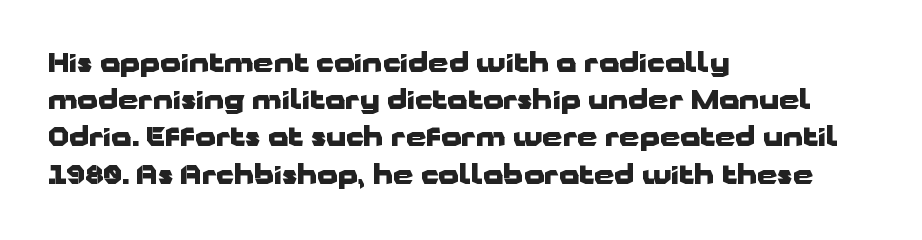
Notice how descenders clear the ascenders below comfortably — that's standard leading. Compared with an ordinary text face, these strokes are far heavier — a full bold. Compared with typical body copy, the letter spacing here is the same. Italic: no, the glyphs are upright roman. The rag falls on the right side of this text block. Descenders hang freely into open space.
